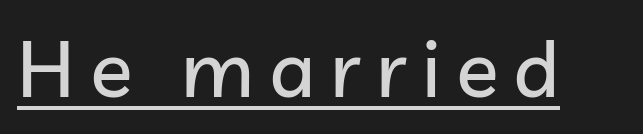
{"serif": "no", "italic": "no", "width": "normal", "stroke_contrast": "low", "x_height": "medium", "monospaced": "no", "underline": "yes", "glyph_px": 79}
